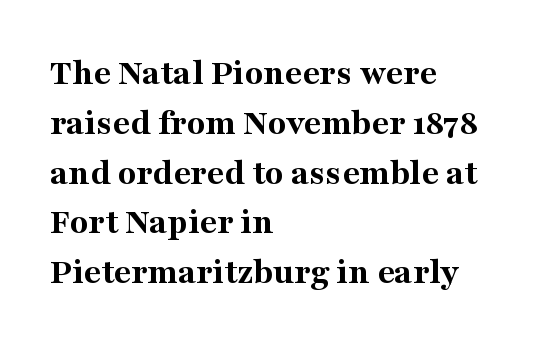
Q: Is the text bold? A: Yes.
Q: Is the text italic (slanted)? A: No, it is upright.
Q: Is the typeface a serif or a sans-serif typeface? A: Serif.
Q: Is the text underlined? A: No.
Q: How is the paragraph aligned? A: Left-aligned.
Q: Is the spacing between letters normal or unusually wide? A: Normal.
Q: Is the spacing between lines tight, normal or loose? A: Normal.
Q: Width (condensed, normal, or wide)? A: Normal.
Q: Stroke contrast? A: Medium.
Q: x-height? A: Medium.
Q: Monospaced? A: No.
